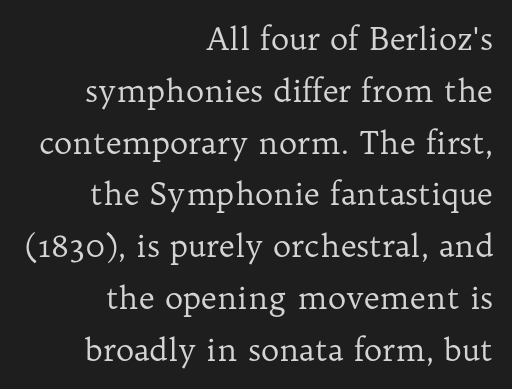
Q: Is the text bold? A: No.
Q: Is the text italic (slanted)? A: No, it is upright.
Q: Is the typeface a serif or a sans-serif typeface? A: Serif.
Q: Is the text underlined? A: No.
Q: How is the paragraph aligned? A: Right-aligned.
Q: Is the spacing between letters normal or unusually wide? A: Normal.
Q: Is the spacing between lines tight, normal or loose? A: Normal.
Q: Width (condensed, normal, or wide)? A: Normal.
Q: Stroke contrast? A: Low.
Q: x-height? A: Medium.
Q: Monospaced? A: No.
